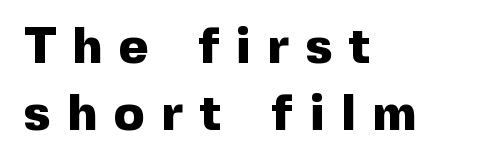
The image shows 51 px heavy sans-serif type, upright; set left-aligned, normal line spacing (1.32x), unusually wide letter spacing (+0.33 em), not underlined; a medium x-height.
